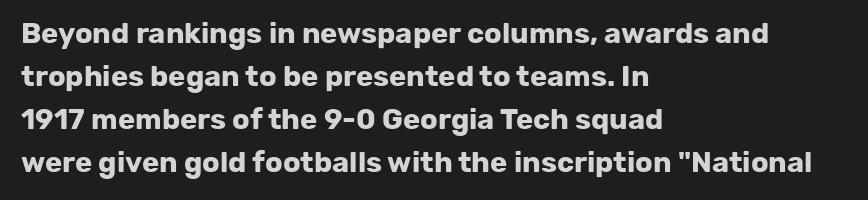
Q: Is the text bold? A: Yes.
Q: Is the text italic (slanted)? A: No, it is upright.
Q: Is the typeface a serif or a sans-serif typeface? A: Sans-serif.
Q: Is the text underlined? A: No.
Q: How is the paragraph aligned? A: Left-aligned.
Q: Is the spacing between letters normal or unusually wide? A: Normal.
Q: Is the spacing between lines tight, normal or loose? A: Normal.
Q: Width (condensed, normal, or wide)? A: Normal.
Q: Stroke contrast? A: Low.
Q: x-height? A: Medium.
Q: Monospaced? A: No.
